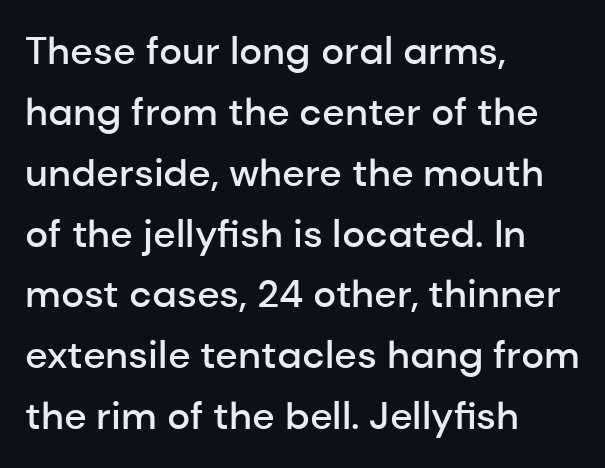
Standard letterfit; no display-style spreading of the glyphs. If you drew a line through each stem, it would be perfectly vertical. Does the type have serifs? No, each stem ends abruptly. This rendering features lettering with no underline.
